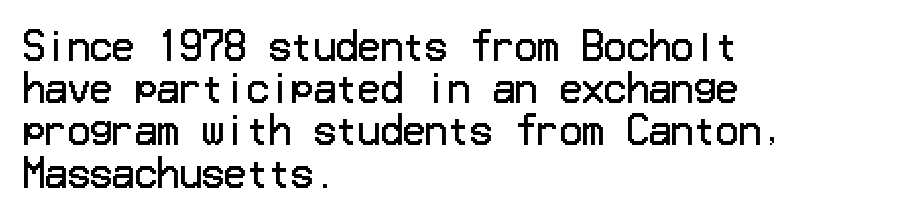
The image shows 37 px regular-weight sans-serif type, upright; set left-aligned, tight line spacing (1.14x), normal letter spacing, not underlined; low stroke contrast and a medium x-height.
